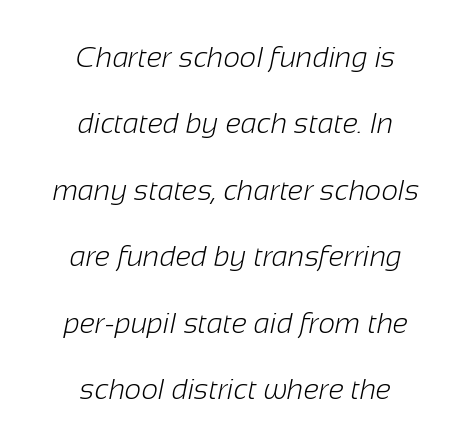
Nobody drew a line under any word here. No letter is thick-stroked: the sample isn't bold. Is this a fixed-width face? No — the glyphs have proportional, varying widths. Nothing sits at the stroke ends, so this counts as sans-serif. Each line is balanced around a shared central axis. The rendering uses a large line-height, opening up the rows.
